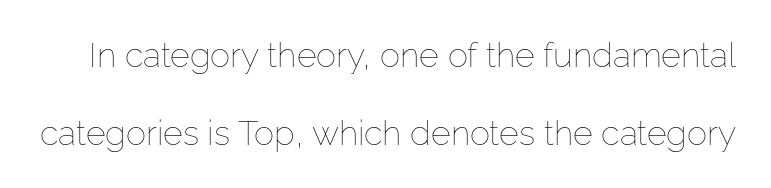
{"italic": "no", "bold": "no", "weight": "thin", "width": "normal", "stroke_contrast": "low", "x_height": "medium", "monospaced": "no", "underline": "no", "line_spacing": "loose", "line_spacing_ratio": 2.28, "letter_spacing": "normal", "letter_spacing_em": 0.0, "glyph_px": 34}
